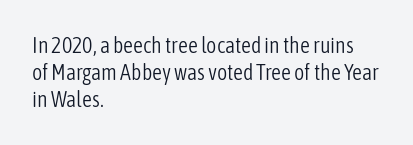
The image shows 22 px text type, upright; set left-aligned, line spacing 1.23x, normal letter spacing, not underlined.
